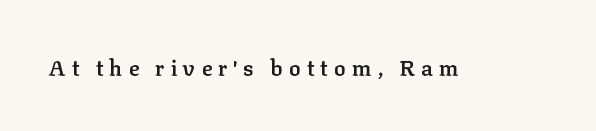
Does the weight exceed regular? Yes, but only to semibold. Notice how the stems are strictly vertical — no italics here. Descender tails drop into unmarked territory. Here the glyphs are tracked loosely, breaking word shapes into spaced letters.
